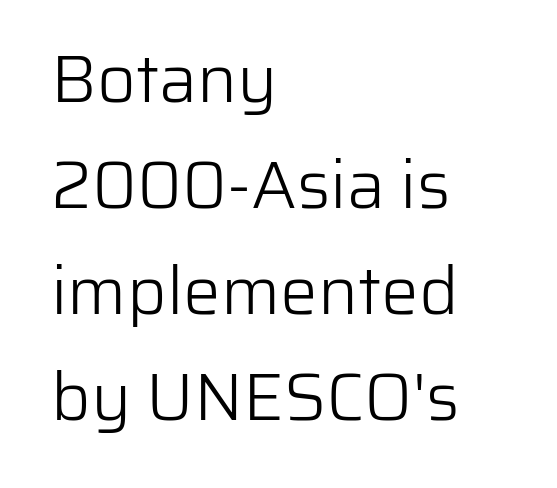
In terms of letterform style, serifs are entirely absent. These lines sit exactly where default settings would place them. Spacing verdict: proportional, widths tailored to each character. Heaviness? Minimal to ordinary, like unemphasized prose.
